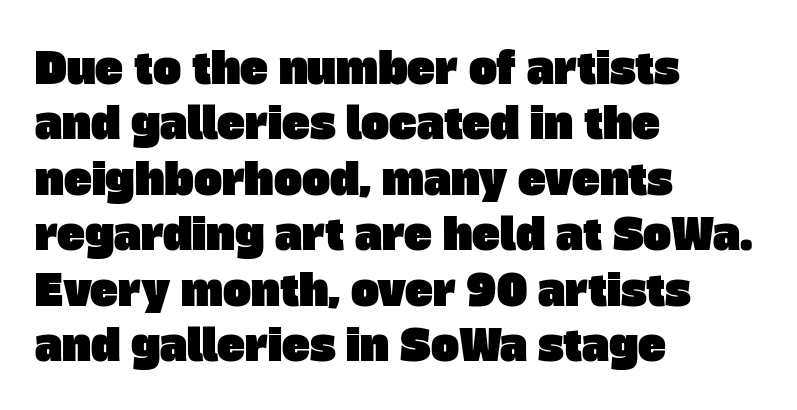
{"serif": "no", "width": "normal", "stroke_contrast": "low", "x_height": "large", "monospaced": "no", "underline": "no", "align": "left", "line_spacing": "normal", "line_spacing_ratio": 1.32, "letter_spacing": "normal", "letter_spacing_em": 0.0, "glyph_px": 42}
